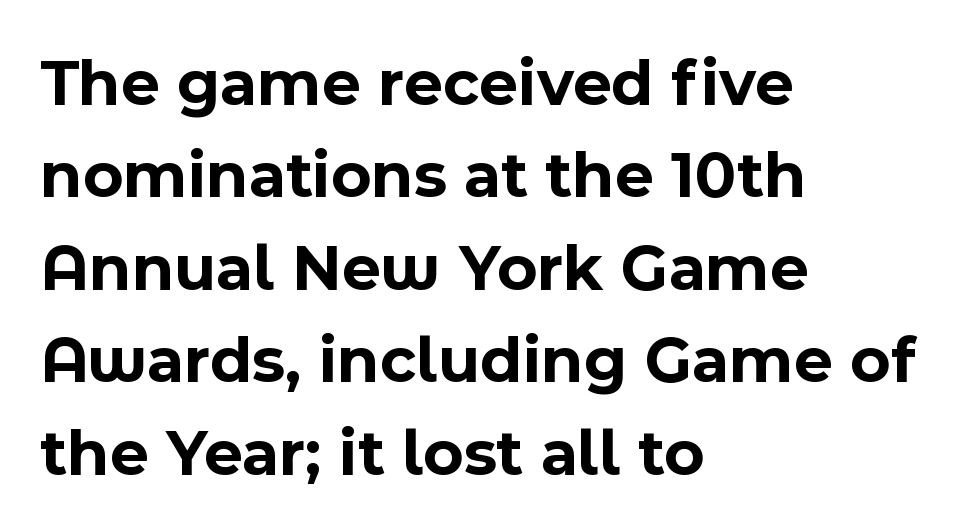
Descenders are the only things crossing below the line. Stroke terminals: plain, sans-serif. Character widths vary here, with narrow letters taking less room than wide ones. Pretty heavy lettering here — definitely bold. Tracking value appears to be zero — textbook default spacing. Alignment: flush left.
